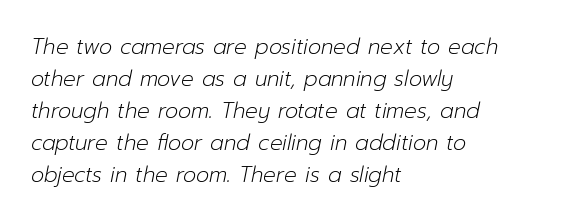
This is not heavy type; no bold has been used. A clean baseline with only descenders dipping below it. Notice how the stems are inclined rather than vertical — that's the hallmark of italics. Compared with a centered layout, this one pins lines to the left instead. The designer left line spacing at the default.
